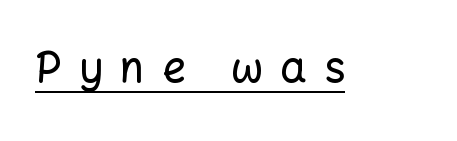
Q: Is the text italic (slanted)? A: No, it is upright.
Q: Is the typeface a serif or a sans-serif typeface? A: Sans-serif.
Q: Is the text underlined? A: Yes.
Q: Is the spacing between letters normal or unusually wide? A: Unusually wide.
Q: Width (condensed, normal, or wide)? A: Normal.
Q: Stroke contrast? A: Low.
Q: x-height? A: Medium.
Q: Monospaced? A: No.
